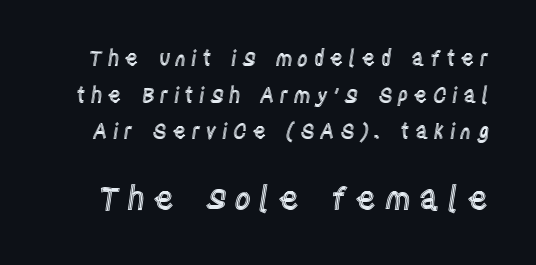
{"width": "condensed", "x_height": "large", "monospaced": "no", "underline": "no", "line_spacing_ratio": 1.74, "letter_spacing": "wide", "letter_spacing_em": 0.24, "larger_block": "second", "size_ratio": 1.52, "glyph_px": 32}
